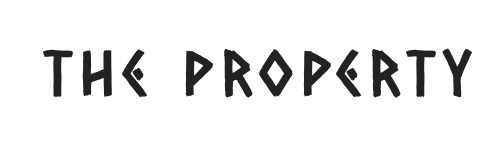
The image shows 63 px condensed sans-serif type; set not underlined; low stroke contrast and a large x-height.
